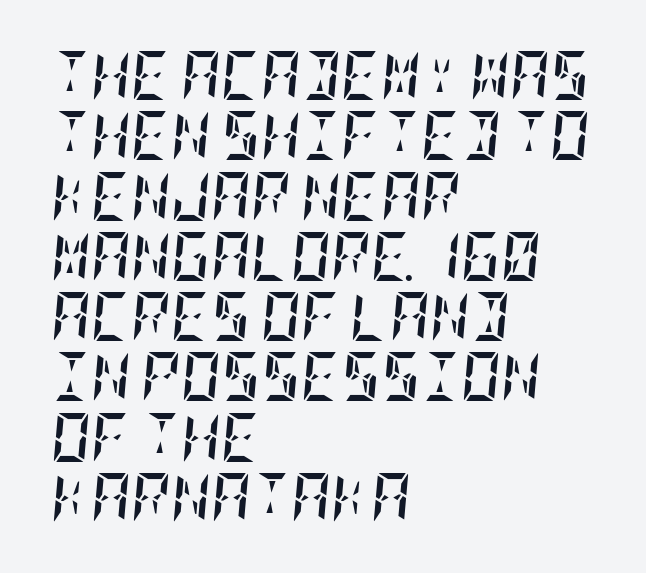
Q: Is the text bold? A: Yes.
Q: Is the text italic (slanted)? A: Yes, it leans right by about 5 degrees.
Q: Is the text underlined? A: No.
Q: How is the paragraph aligned? A: Left-aligned.
Q: Is the spacing between letters normal or unusually wide? A: Normal.
Q: Width (condensed, normal, or wide)? A: Condensed.
Q: Stroke contrast? A: Low.
Q: x-height? A: Large.
